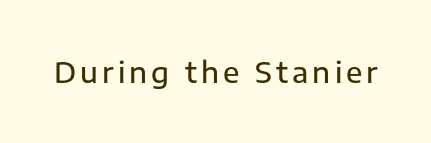
The image shows 29 px sans-serif type, upright; set not underlined; low stroke contrast and a medium x-height.
